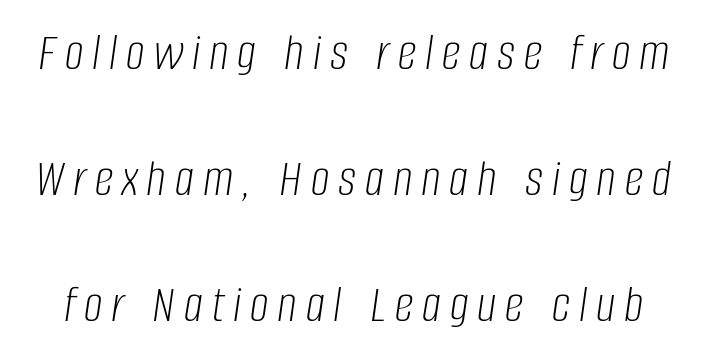
The glyphs are unaccompanied by any horizontal stroke below them. Each new line begins a long way beneath the previous one. Spacing verdict: proportional, widths tailored to each character. The letters are slanted; this is an italic face.
